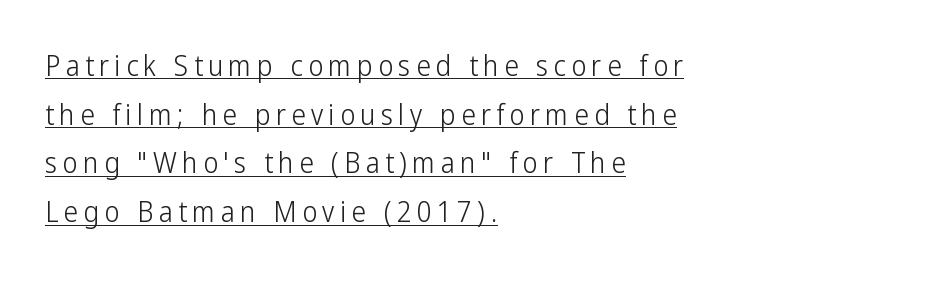
The image shows 29 px light, condensed sans-serif type, upright; set left-aligned, normal line spacing (1.68x), underlined; low stroke contrast and a medium x-height.
